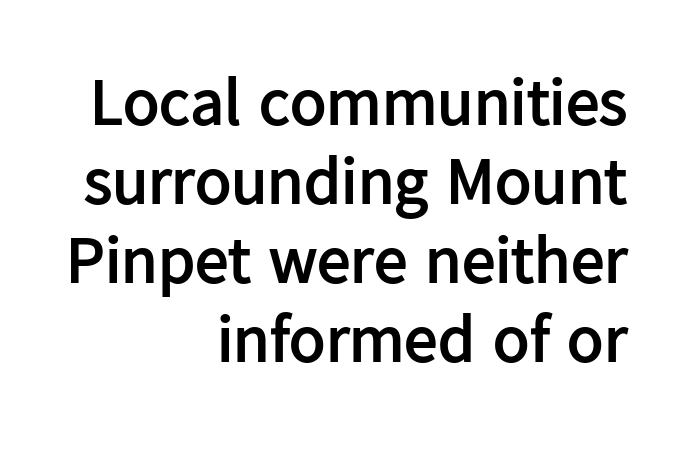
The type sits square on the baseline with zero lean. The passage is arranged like a letterhead date or caption credit — flush right. A bare baseline throughout the passage. The designer went with a sans here, leaving each stem footless.
